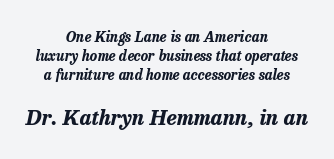
Q: Is the text bold? A: Yes.
Q: Is the text italic (slanted)? A: Yes, it leans right by about 13 degrees.
Q: Is the text underlined? A: No.
Q: How is the paragraph aligned? A: Centered.
Q: Is the spacing between letters normal or unusually wide? A: Normal.
Q: Is the spacing between lines tight, normal or loose? A: Normal.
Q: Which block of text is set in a larger size, the first (top) or the second (bottom)? A: The second (bottom) one.
